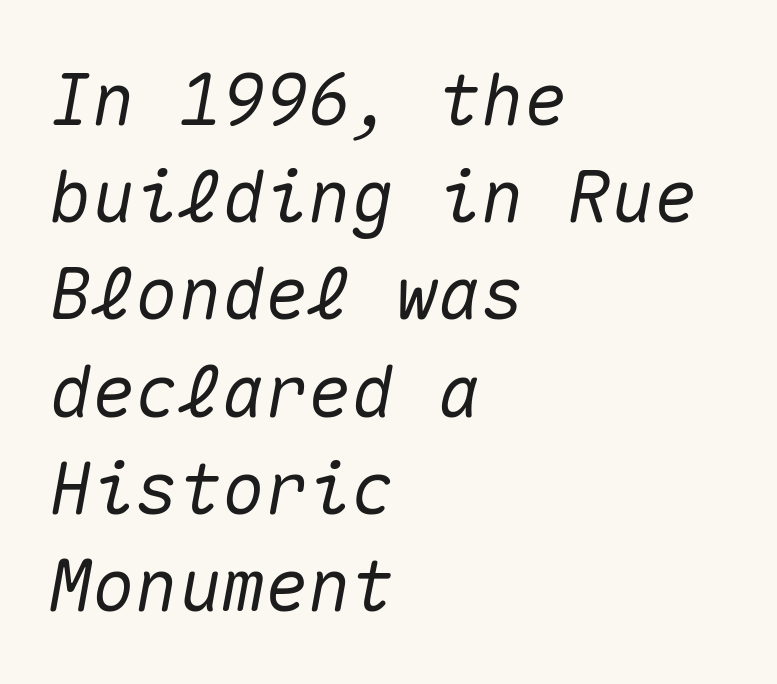
Glance below the letters and you will spot only blank space. These lines keep a tight, regular rhythm from letter to letter. In terms of posture, this sample is oblique. This sample is left-justified, so line endings fall wherever the words run out. The space between consecutive lines is moderate.
